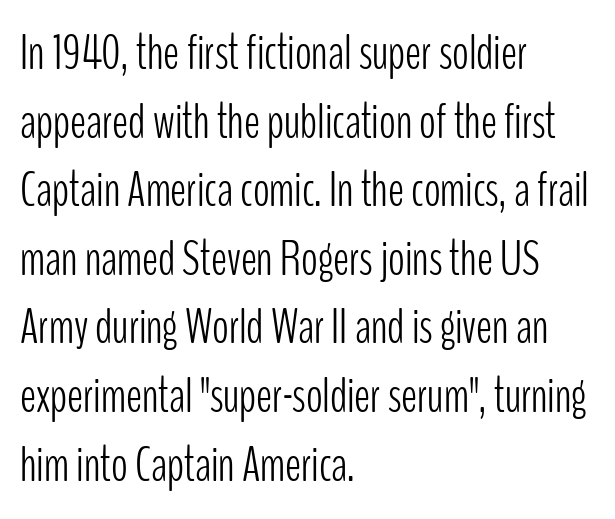
Rule under the text: the space is simply empty. Normally led — the rows are evenly, conventionally spaced. This sample has the flowing, uneven cadence of proportional lettering. Each word holds together tightly as a unit, with standard inter-letter gaps.
